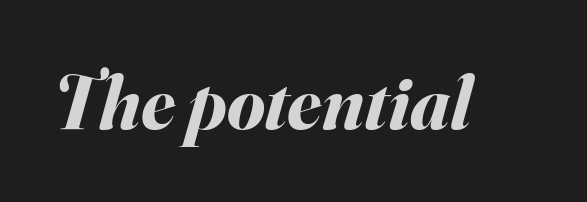
The image shows 77 px bold type, italic (leaning right); set normal letter spacing, not underlined; medium stroke contrast and a small x-height.
